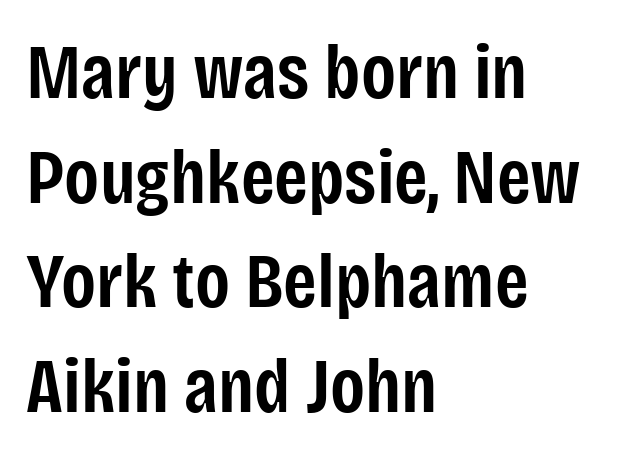
The image shows 77 px semibold, condensed sans-serif type, upright; set left-aligned, normal line spacing (1.36x), normal letter spacing, not underlined; low stroke contrast and a large x-height.
